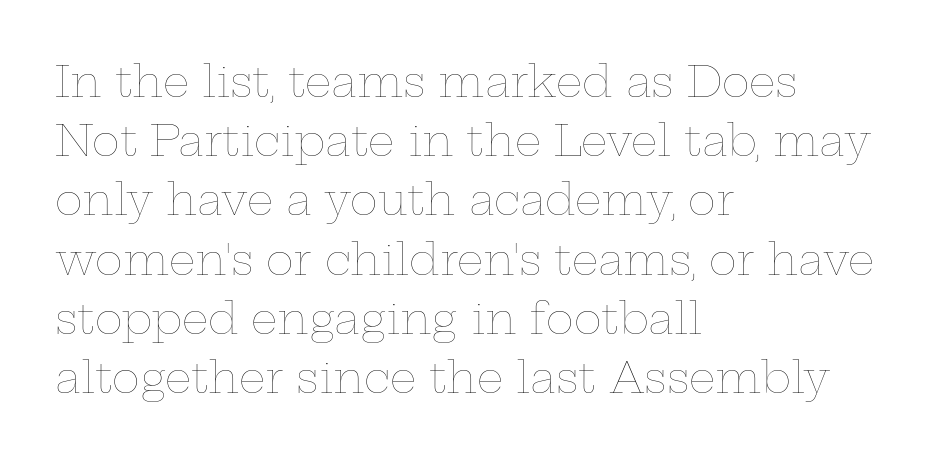
The image shows 42 px thin, wide type, upright; set left-aligned, normal line spacing (1.41x), normal letter spacing, not underlined; low stroke contrast and a medium x-height.
